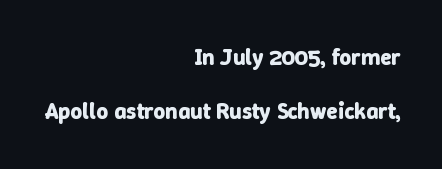
Q: Is the text bold? A: Yes.
Q: Is the text italic (slanted)? A: No, it is upright.
Q: Is the text underlined? A: No.
Q: How is the paragraph aligned? A: Right-aligned.
Q: Is the spacing between letters normal or unusually wide? A: Normal.
Q: Is the spacing between lines tight, normal or loose? A: Loose.
